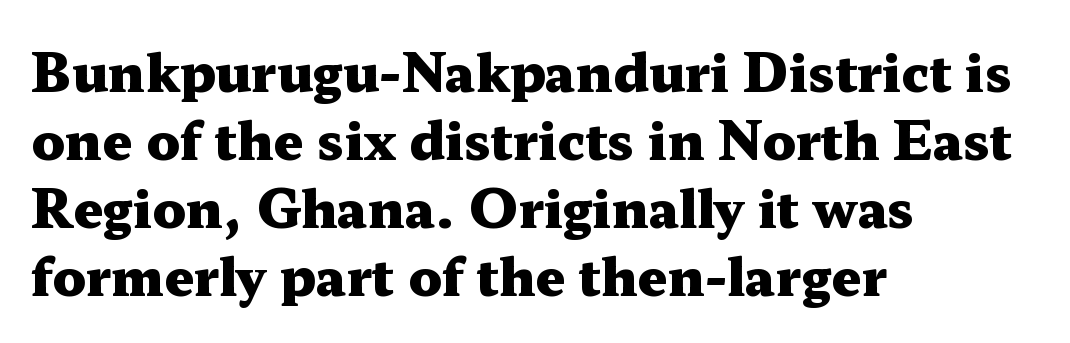
{"serif": "yes", "italic": "no", "bold": "yes", "weight": "heavy", "width": "wide", "stroke_contrast": "medium", "x_height": "medium", "monospaced": "no", "underline": "no", "align": "left", "line_spacing": "normal", "line_spacing_ratio": 1.31, "letter_spacing": "normal", "letter_spacing_em": 0.0, "glyph_px": 52}
